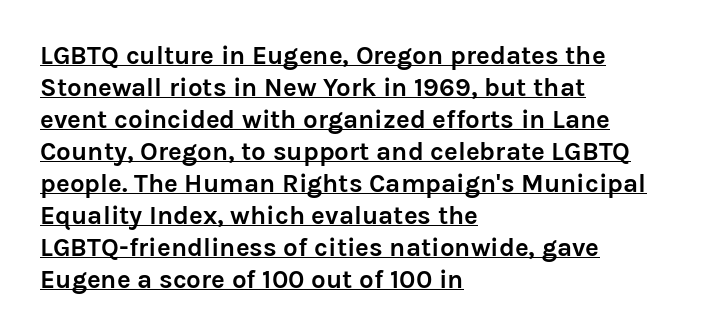
{"italic": "no", "bold": "yes", "underline": "yes", "align": "left", "line_spacing_ratio": 1.23, "letter_spacing": "normal", "letter_spacing_em": 0.0, "glyph_px": 26}
